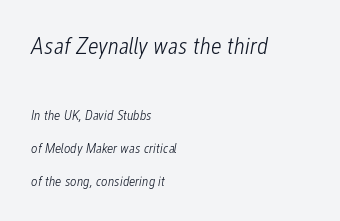
The image shows 24 px text type, italic (leaning right); set left-aligned, loose line spacing (2.36x), normal letter spacing, not underlined; the first (top) block is 1.71x larger.
